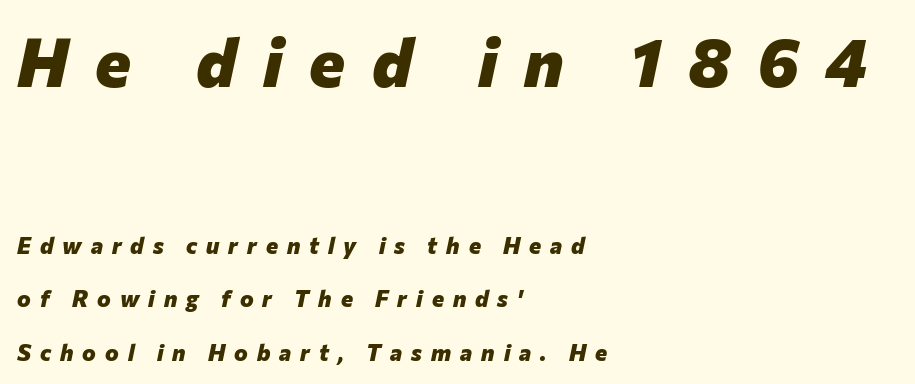
Q: Is the text bold? A: Yes.
Q: Is the text italic (slanted)? A: Yes, it leans right by about 12 degrees.
Q: Is the text underlined? A: No.
Q: How is the paragraph aligned? A: Left-aligned.
Q: Is the spacing between letters normal or unusually wide? A: Unusually wide.
Q: Is the spacing between lines tight, normal or loose? A: Loose.
Q: Which block of text is set in a larger size, the first (top) or the second (bottom)? A: The first (top) one.
Q: Width (condensed, normal, or wide)? A: Normal.
Q: Stroke contrast? A: Low.
Q: x-height? A: Medium.
Q: Monospaced? A: No.
